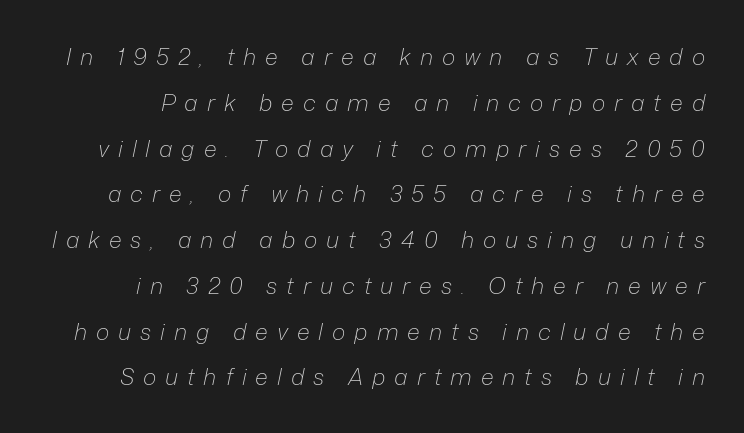
Q: Is the text bold? A: No.
Q: Is the text italic (slanted)? A: Yes, it leans right by about 12 degrees.
Q: Is the text underlined? A: No.
Q: Is the spacing between letters normal or unusually wide? A: Unusually wide.
Q: Is the spacing between lines tight, normal or loose? A: Loose.
